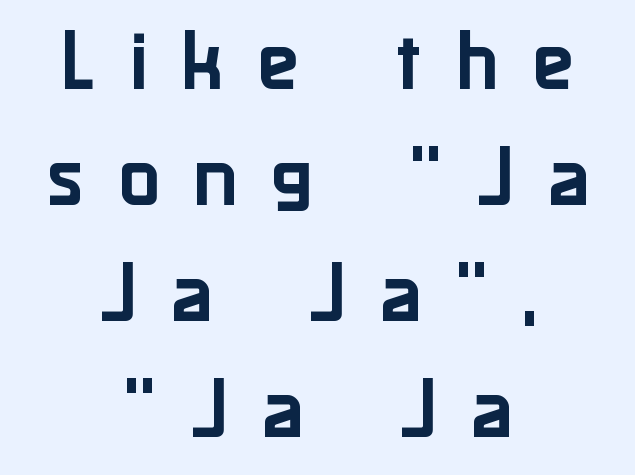
{"serif": "no", "italic": "no", "width": "normal", "stroke_contrast": "low", "x_height": "medium", "monospaced": "no", "underline": "no", "align": "center", "line_spacing": "normal", "line_spacing_ratio": 1.68, "letter_spacing": "wide", "letter_spacing_em": 0.49, "glyph_px": 69}
